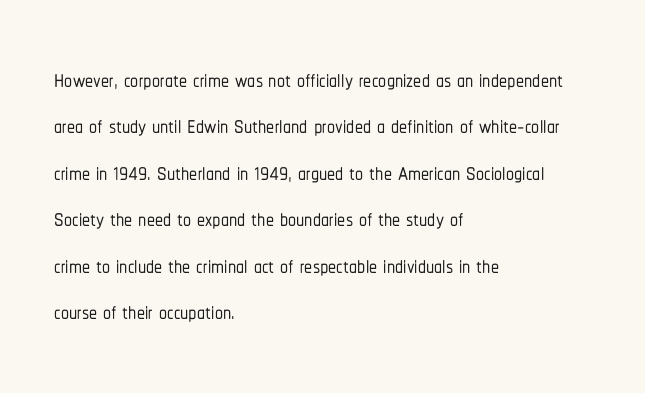
{"serif": "no", "italic": "no", "width": "condensed", "stroke_contrast": "low", "x_height": "medium", "monospaced": "no", "underline": "no", "align": "left", "line_spacing": "normal", "line_spacing_ratio": 1.45, "letter_spacing": "normal", "letter_spacing_em": 0.0, "glyph_px": 32}
